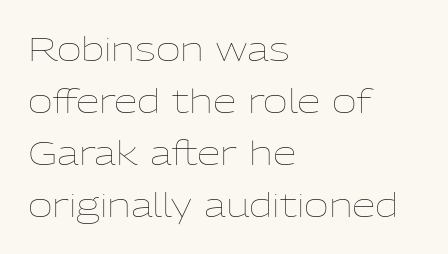
The image shows 34 px thin type, upright; set left-aligned, normal line spacing (1.53x), normal letter spacing, not underlined; low stroke contrast and a medium x-height.
